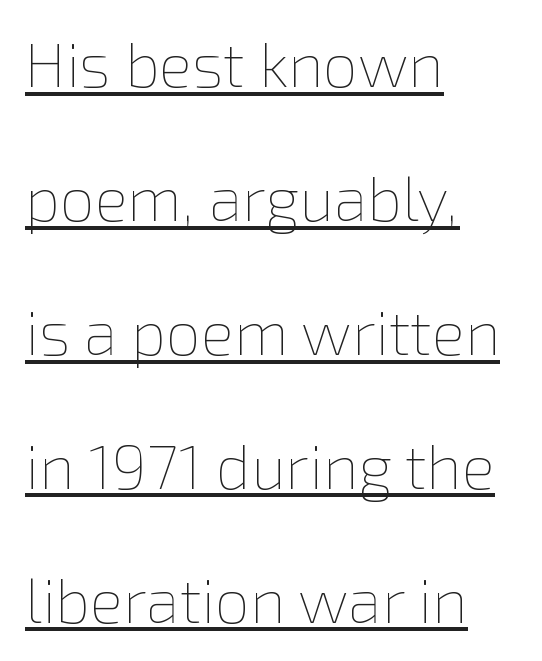
Q: Is the text bold? A: No.
Q: Is the text italic (slanted)? A: No, it is upright.
Q: Is the text underlined? A: Yes.
Q: How is the paragraph aligned? A: Left-aligned.
Q: Is the spacing between letters normal or unusually wide? A: Normal.
Q: Is the spacing between lines tight, normal or loose? A: Loose.
Q: Width (condensed, normal, or wide)? A: Normal.
Q: Stroke contrast? A: Low.
Q: x-height? A: Medium.
Q: Monospaced? A: No.
